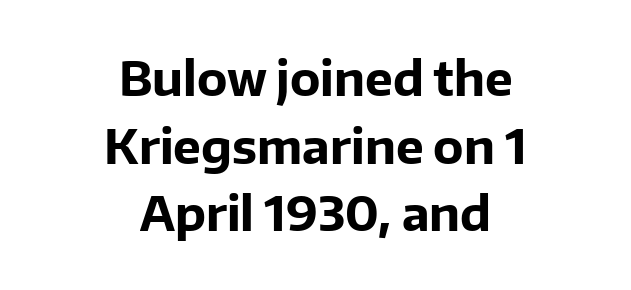
Q: Is the text bold? A: Yes.
Q: Is the text italic (slanted)? A: No, it is upright.
Q: Is the typeface a serif or a sans-serif typeface? A: Sans-serif.
Q: Is the text underlined? A: No.
Q: How is the paragraph aligned? A: Centered.
Q: Is the spacing between letters normal or unusually wide? A: Normal.
Q: Is the spacing between lines tight, normal or loose? A: Normal.
Q: Width (condensed, normal, or wide)? A: Normal.
Q: Stroke contrast? A: Low.
Q: x-height? A: Medium.
Q: Monospaced? A: No.
